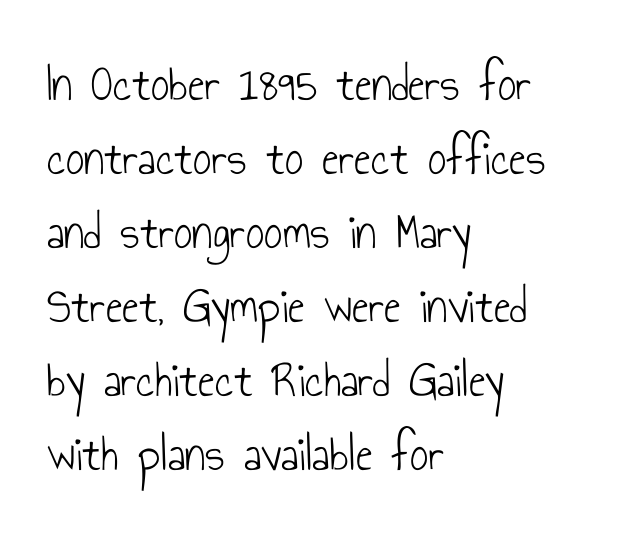
The image shows 51 px light, condensed sans-serif type, upright; set left-aligned, normal line spacing (1.45x), normal letter spacing, not underlined; low stroke contrast and a small x-height.
